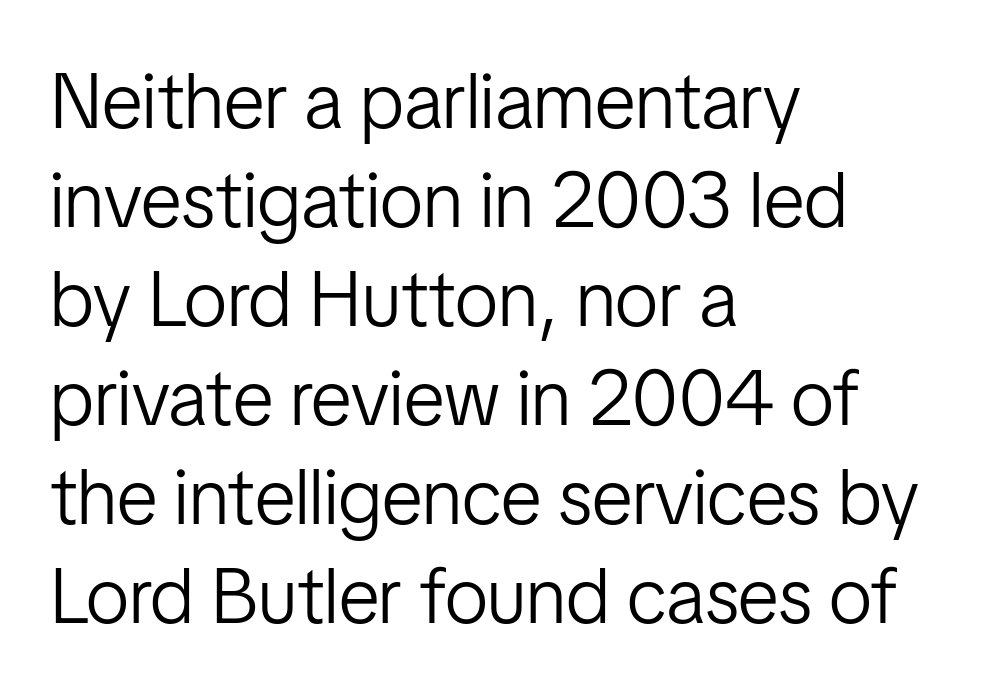
The image shows 78 px light, condensed sans-serif type, upright; set left-aligned, normal line spacing (1.27x), normal letter spacing, not underlined; low stroke contrast and a medium x-height.
